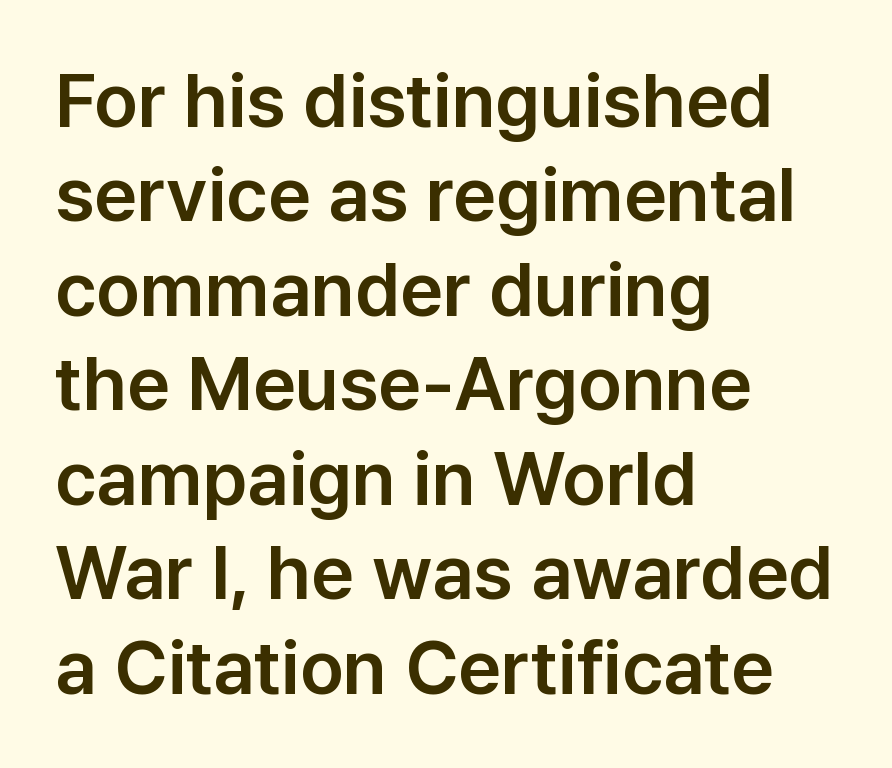
Leading: standard. Where is the straight margin? On the left. Tracking value appears to be zero — textbook default spacing. Descender tails drop into unmarked territory.
